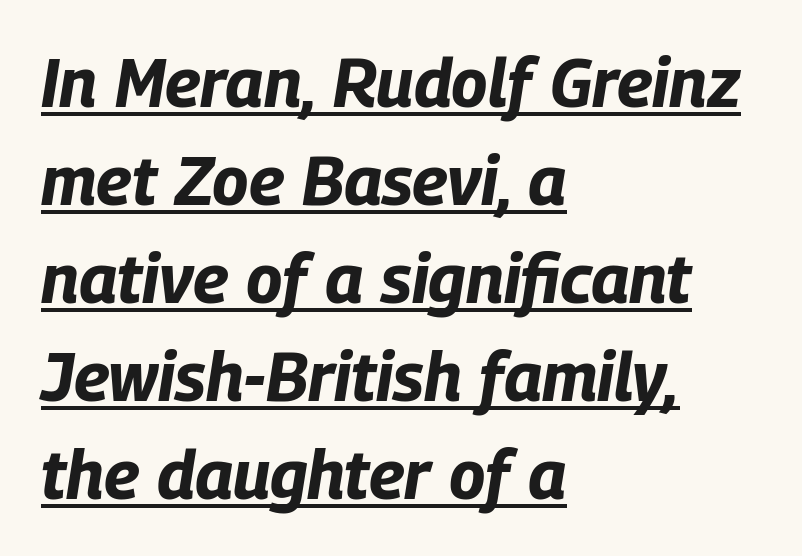
Q: Is the text bold? A: Yes.
Q: Is the text italic (slanted)? A: Yes, it leans right by about 9 degrees.
Q: Is the text underlined? A: Yes.
Q: How is the paragraph aligned? A: Left-aligned.
Q: Is the spacing between letters normal or unusually wide? A: Normal.
Q: Is the spacing between lines tight, normal or loose? A: Normal.
Q: Width (condensed, normal, or wide)? A: Condensed.
Q: Stroke contrast? A: Low.
Q: x-height? A: Large.
Q: Monospaced? A: No.
